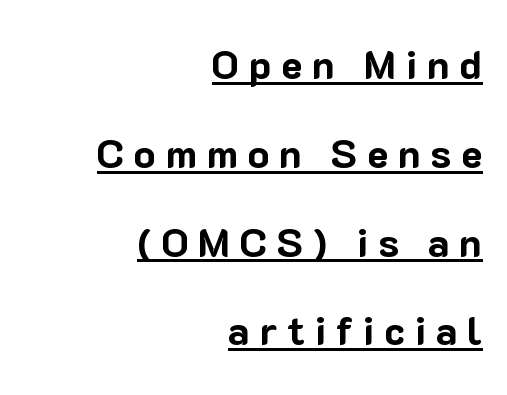
The image shows 40 px bold sans-serif type, upright; set right-aligned, loose line spacing (2.22x), unusually wide letter spacing (+0.24 em), underlined; low stroke contrast and a medium x-height.
